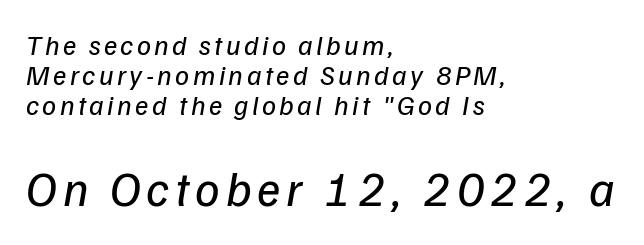
{"serif": "no", "bold": "no", "weight": "regular", "width": "normal", "stroke_contrast": "low", "x_height": "medium", "monospaced": "no", "underline": "no", "align": "left", "line_spacing": "tight", "line_spacing_ratio": 1.07, "larger_block": "second", "size_ratio": 1.75, "glyph_px": 49}
